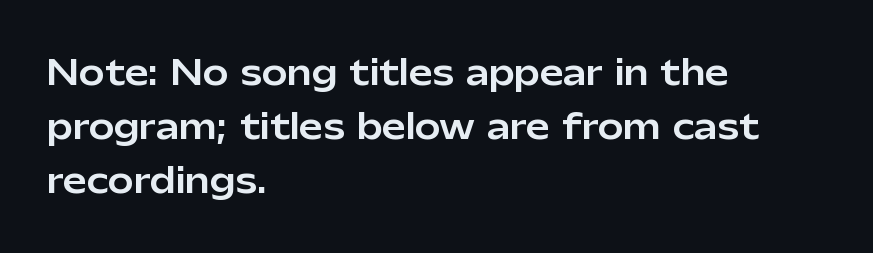
The image shows 34 px sans-serif type, upright; set left-aligned, normal line spacing (1.59x), normal letter spacing, not underlined; low stroke contrast and a medium x-height.
